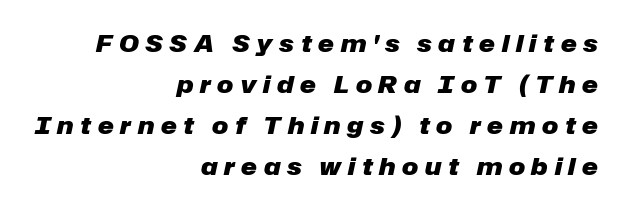
{"italic": "yes", "lean": "right", "slant_degrees": 12, "bold": "yes", "underline": "no", "align": "right", "line_spacing_ratio": 1.71, "letter_spacing": "wide", "letter_spacing_em": 0.28, "glyph_px": 24}
